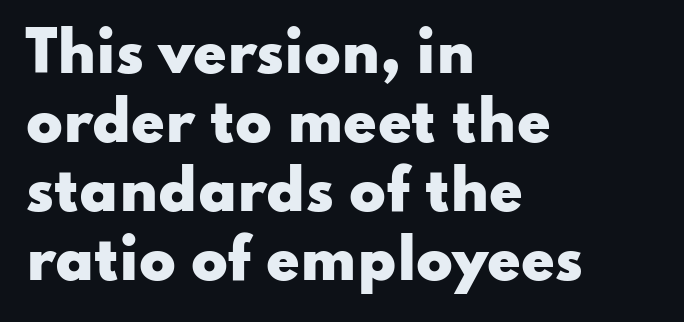
{"serif": "no", "italic": "no", "bold": "yes", "weight": "heavy", "width": "wide", "stroke_contrast": "low", "x_height": "small", "monospaced": "no", "underline": "no", "align": "left", "line_spacing": "normal", "line_spacing_ratio": 1.28, "letter_spacing": "normal", "letter_spacing_em": 0.0, "glyph_px": 54}
